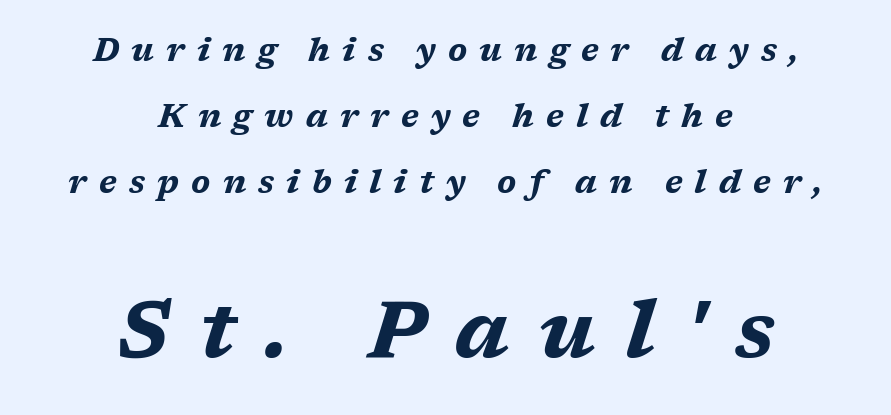
{"italic": "yes", "lean": "right", "slant_degrees": 17, "bold": "yes", "weight": "bold", "width": "wide", "stroke_contrast": "medium", "x_height": "medium", "monospaced": "no", "underline": "no", "align": "center", "line_spacing": "loose", "line_spacing_ratio": 2.06, "letter_spacing": "wide", "letter_spacing_em": 0.38, "larger_block": "second", "size_ratio": 2.47, "glyph_px": 79}
